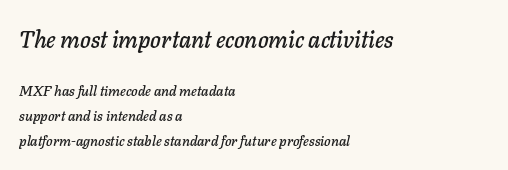
{"italic": "yes", "lean": "right", "slant_degrees": 11, "underline": "no", "align": "left", "line_spacing_ratio": 1.77, "letter_spacing": "normal", "letter_spacing_em": 0.0, "larger_block": "first", "size_ratio": 1.64, "glyph_px": 23}
